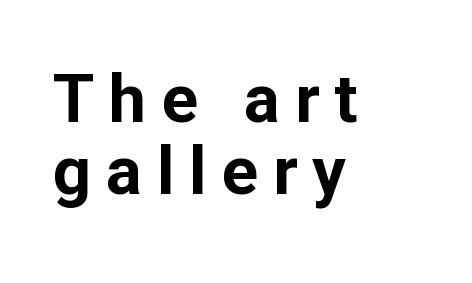
Q: Is the text bold? A: Yes.
Q: Is the text italic (slanted)? A: No, it is upright.
Q: Is the typeface a serif or a sans-serif typeface? A: Sans-serif.
Q: Is the text underlined? A: No.
Q: How is the paragraph aligned? A: Left-aligned.
Q: Is the spacing between letters normal or unusually wide? A: Unusually wide.
Q: Is the spacing between lines tight, normal or loose? A: Tight.
Q: Width (condensed, normal, or wide)? A: Normal.
Q: Stroke contrast? A: Low.
Q: x-height? A: Medium.
Q: Monospaced? A: No.
